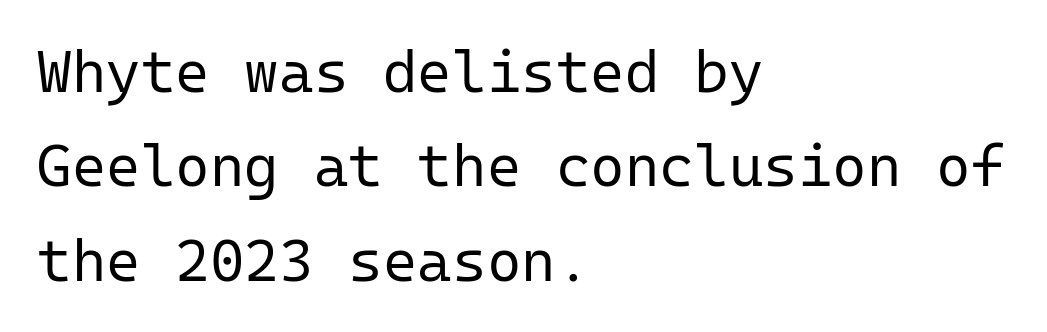
Serifs: no, the terminals of the letterforms are clean. Vertical spacing — default. The typeface has the unassuming heft of standard copy or less. The letters stand straight up with perfectly vertical stems. Nobody drew a line under any word here. A typesetter would call this monospace, since all characters share one set width.
